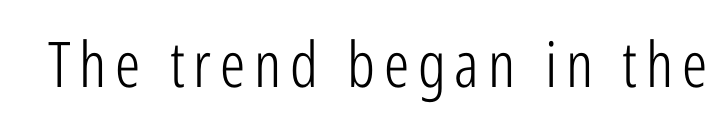
The image shows 63 px light, condensed sans-serif type, upright; set not underlined; low stroke contrast and a medium x-height.
